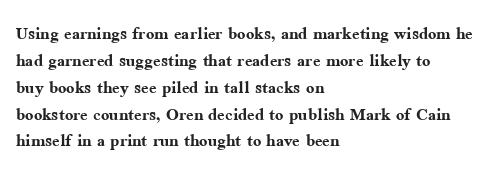
The image shows 22 px bold type, upright; set left-aligned, line spacing 1.22x, normal letter spacing, not underlined.
